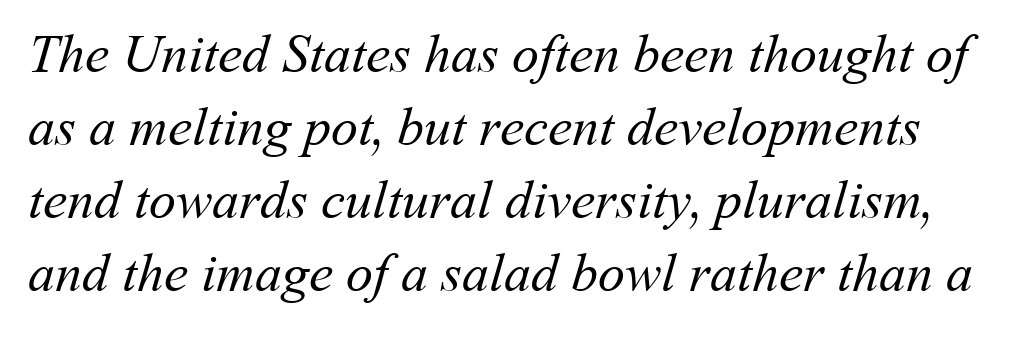
Regular leading. Plain, unruled lines of type. Standard letterfit; no display-style spreading of the glyphs. Compared with a typical body face, this is equally light or lighter still.
